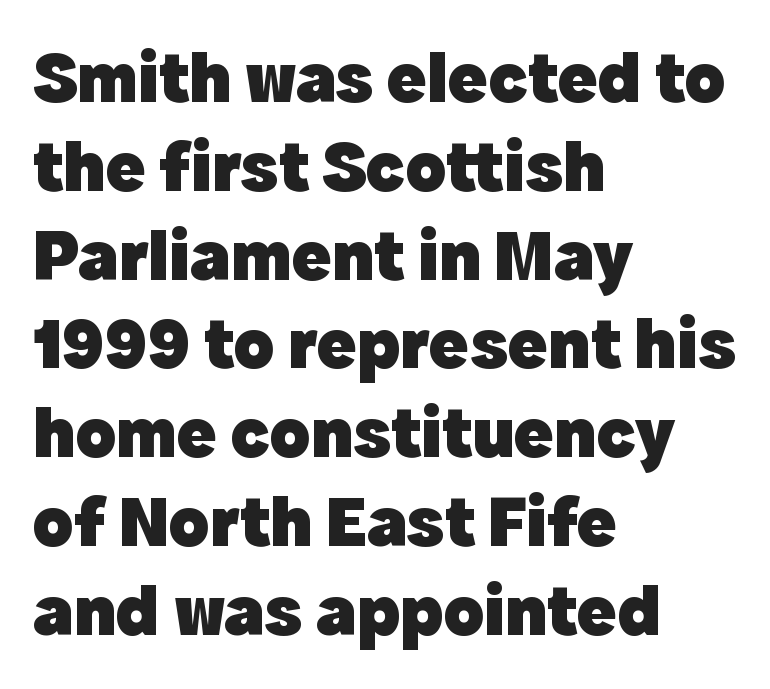
Q: Is the text bold? A: Yes.
Q: Is the text italic (slanted)? A: No, it is upright.
Q: Is the typeface a serif or a sans-serif typeface? A: Sans-serif.
Q: Is the text underlined? A: No.
Q: How is the paragraph aligned? A: Left-aligned.
Q: Is the spacing between letters normal or unusually wide? A: Normal.
Q: Width (condensed, normal, or wide)? A: Normal.
Q: x-height? A: Medium.
Q: Monospaced? A: No.
